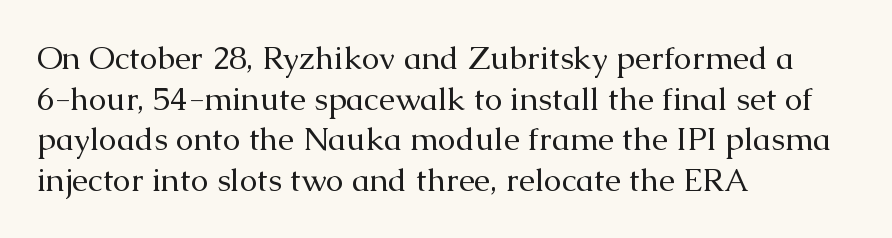
Old-style or modern, the face here clearly has serifs. Leftover space on each line is placed entirely after the last word. The line texture is even and compact thanks to regular tracking. It's the straight-up-and-down kind of type.
